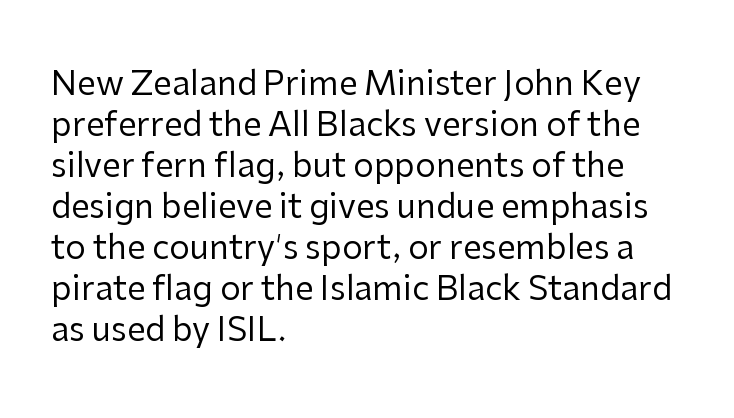
{"serif": "no", "italic": "no", "bold": "no", "weight": "regular", "width": "normal", "stroke_contrast": "low", "x_height": "medium", "monospaced": "no", "underline": "no", "align": "left", "line_spacing_ratio": 1.24, "letter_spacing": "normal", "letter_spacing_em": 0.0, "glyph_px": 33}
